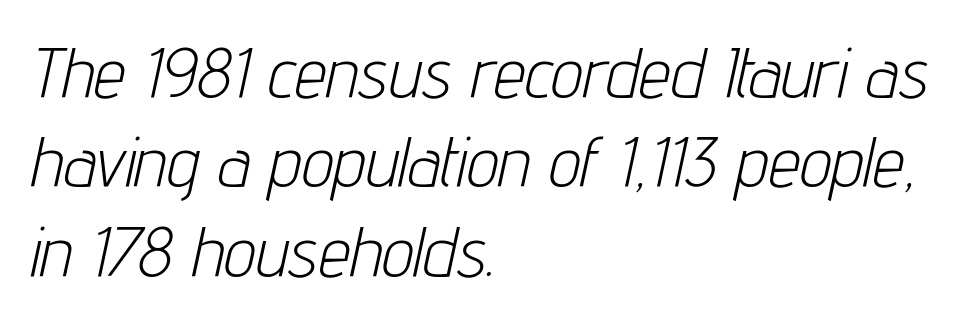
Q: Is the text bold? A: No.
Q: Is the text italic (slanted)? A: Yes, it leans right by about 12 degrees.
Q: Is the text underlined? A: No.
Q: How is the paragraph aligned? A: Left-aligned.
Q: Is the spacing between letters normal or unusually wide? A: Normal.
Q: Is the spacing between lines tight, normal or loose? A: Normal.
Q: Width (condensed, normal, or wide)? A: Condensed.
Q: Stroke contrast? A: Low.
Q: x-height? A: Medium.
Q: Monospaced? A: No.
